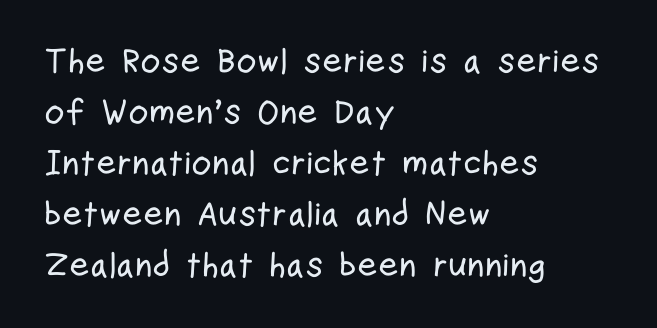
Is there much room between lines? A standard amount, neither cramped nor airy. Characters remain perfectly vertical along every line. Anything drawn beneath the words? Only blank space. The face used here is proportionally spaced, like ordinary book or web type. Typeset ragged right — the left edge is the straight one. Is the letter spacing exaggerated? No — it looks like the ordinary default.
